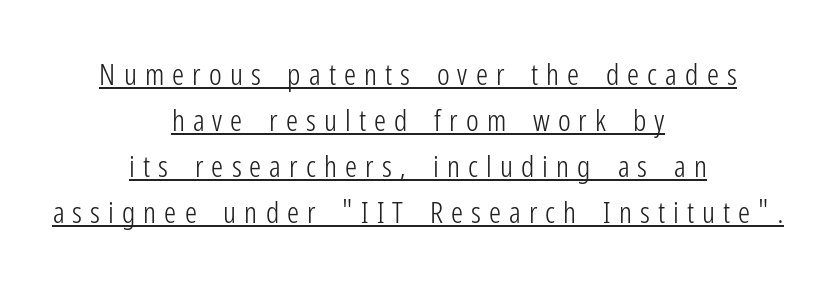
Q: Is the text bold? A: No.
Q: Is the text italic (slanted)? A: No, it is upright.
Q: Is the typeface a serif or a sans-serif typeface? A: Sans-serif.
Q: Is the text underlined? A: Yes.
Q: How is the paragraph aligned? A: Centered.
Q: Is the spacing between letters normal or unusually wide? A: Unusually wide.
Q: Is the spacing between lines tight, normal or loose? A: Normal.
Q: Width (condensed, normal, or wide)? A: Condensed.
Q: Stroke contrast? A: Low.
Q: x-height? A: Medium.
Q: Monospaced? A: No.
